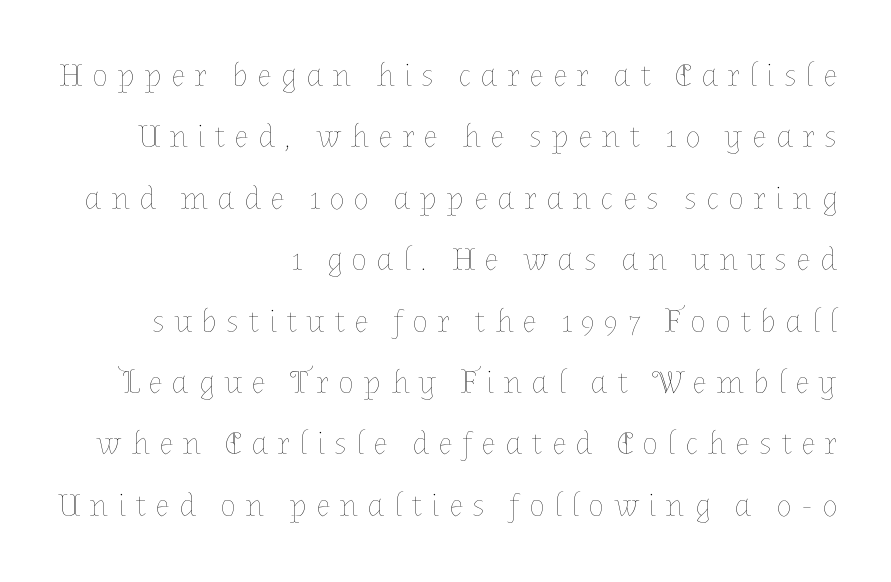
The image shows 33 px thin type, upright; set right-aligned, line spacing 1.86x, unusually wide letter spacing (+0.28 em), not underlined; low stroke contrast and a medium x-height.
